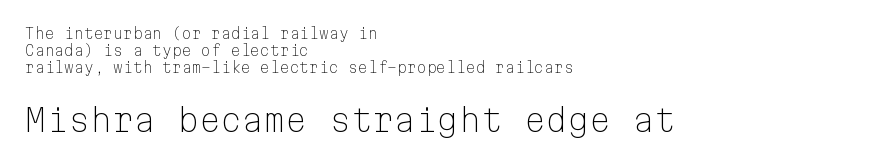
The image shows 31 px light sans-serif type, upright, monospaced; set left-aligned, line spacing 1.23x, normal letter spacing, not underlined; the second (bottom) block is 2.21x larger; low stroke contrast and a medium x-height.
